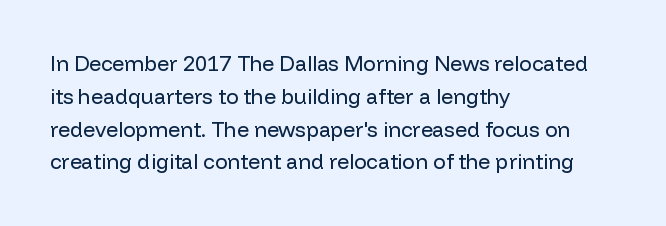
{"italic": "no", "bold": "no", "underline": "no", "align": "left", "line_spacing": "normal", "line_spacing_ratio": 1.56, "letter_spacing": "normal", "letter_spacing_em": 0.0, "glyph_px": 21}
